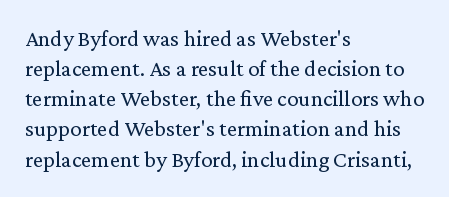
Q: Is the text bold? A: No.
Q: Is the text italic (slanted)? A: No, it is upright.
Q: Is the text underlined? A: No.
Q: How is the paragraph aligned? A: Left-aligned.
Q: Is the spacing between letters normal or unusually wide? A: Normal.
Q: Is the spacing between lines tight, normal or loose? A: Normal.
